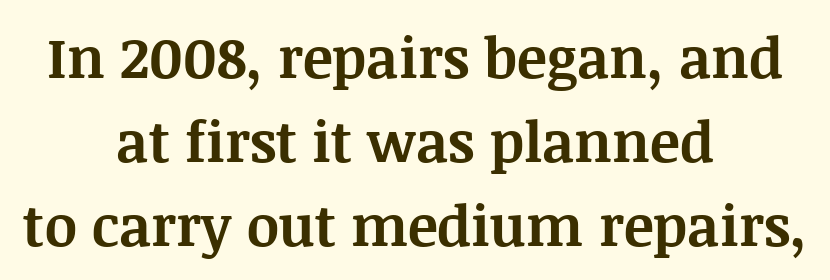
The image shows 56 px bold serif type, upright; set centered, normal line spacing (1.5x), normal letter spacing, not underlined; medium stroke contrast and a large x-height.
